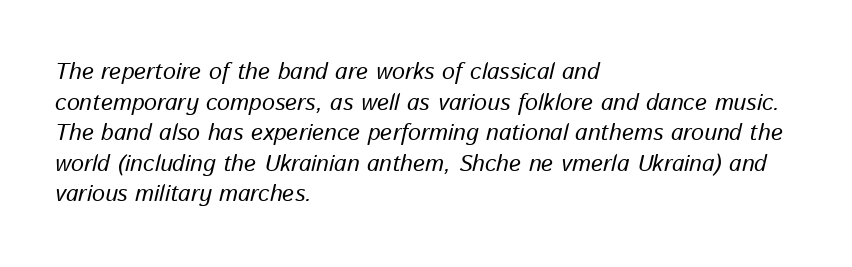
The image shows 23 px text type, italic (leaning right); set left-aligned, normal line spacing (1.33x), normal letter spacing, not underlined.
